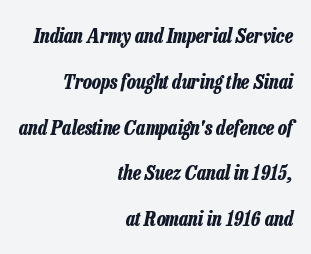
{"italic": "yes", "lean": "right", "slant_degrees": 13, "bold": "yes", "underline": "no", "align": "right", "line_spacing": "loose", "line_spacing_ratio": 2.29, "letter_spacing": "normal", "letter_spacing_em": 0.0, "glyph_px": 20}
